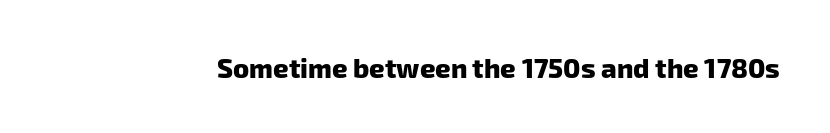
Q: Is the text bold? A: Yes.
Q: Is the text underlined? A: No.
Q: Is the spacing between letters normal or unusually wide? A: Normal.
